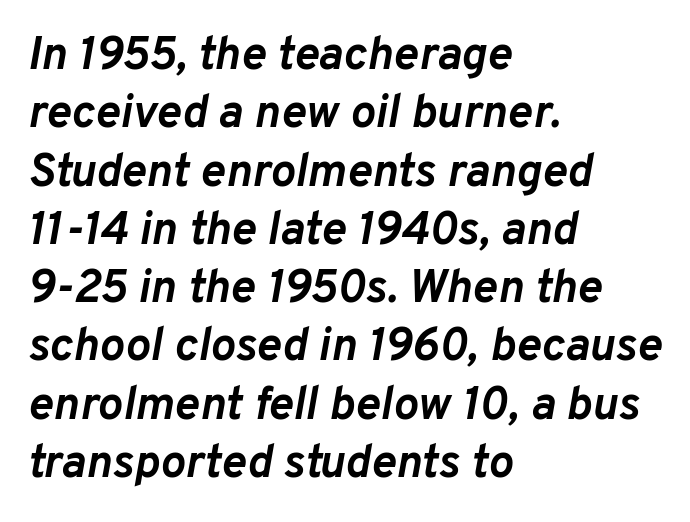
Q: Is the text bold? A: Yes.
Q: Is the text italic (slanted)? A: Yes, it leans right by about 10 degrees.
Q: Is the text underlined? A: No.
Q: How is the paragraph aligned? A: Left-aligned.
Q: Is the spacing between letters normal or unusually wide? A: Normal.
Q: Width (condensed, normal, or wide)? A: Normal.
Q: Stroke contrast? A: Low.
Q: x-height? A: Medium.
Q: Monospaced? A: No.
